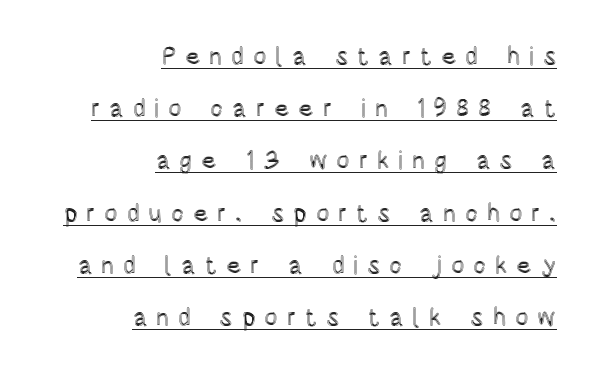
{"italic": "no", "underline": "yes", "align": "right", "line_spacing": "loose", "line_spacing_ratio": 2.09, "letter_spacing": "wide", "letter_spacing_em": 0.35, "glyph_px": 25}
